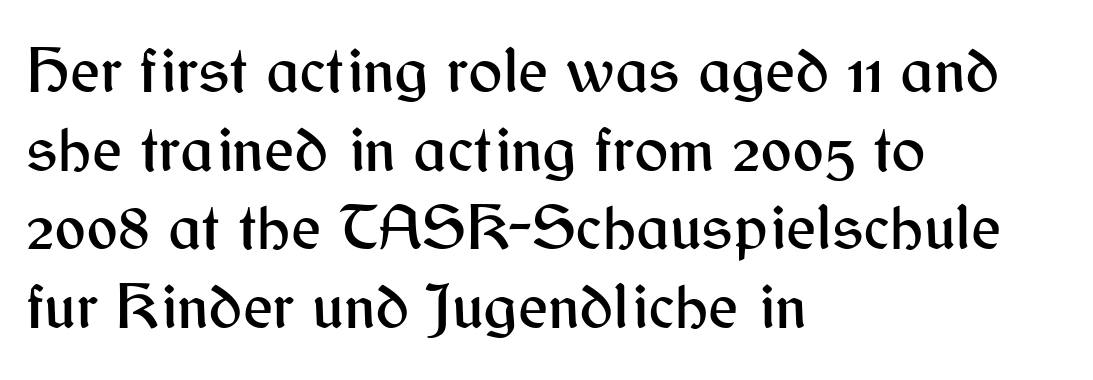
Q: Is the text italic (slanted)? A: No, it is upright.
Q: Is the typeface a serif or a sans-serif typeface? A: Sans-serif.
Q: Is the text underlined? A: No.
Q: How is the paragraph aligned? A: Left-aligned.
Q: Is the spacing between letters normal or unusually wide? A: Normal.
Q: Width (condensed, normal, or wide)? A: Normal.
Q: Stroke contrast? A: Medium.
Q: x-height? A: Medium.
Q: Monospaced? A: No.
